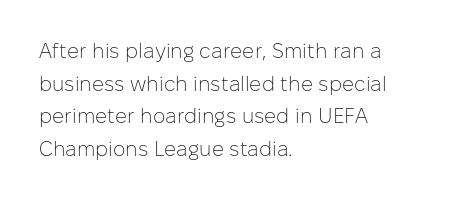
The image shows 21 px text type, upright; set left-aligned, normal line spacing (1.55x), normal letter spacing, not underlined.
